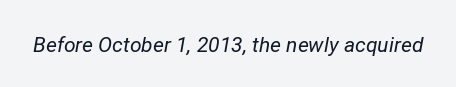
Q: Is the text bold? A: No.
Q: Is the text italic (slanted)? A: Yes, it leans right by about 12 degrees.
Q: Is the text underlined? A: No.
Q: Is the spacing between letters normal or unusually wide? A: Normal.
